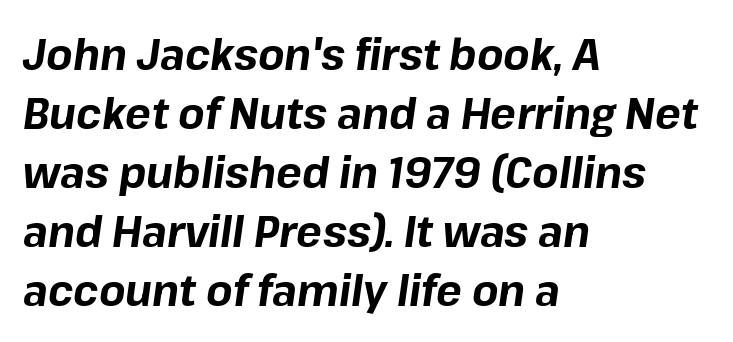
The rendering uses natural spacing where letterforms have individual widths. The setting favours the left margin, as ordinary paragraphs usually do. No word sits above an underline. The rendering uses a moderate line-height, typical for paragraphs. Characters are canted at an angle relative to the baseline's perpendicular. The tracking reads as untouched default to a designer's eye.
